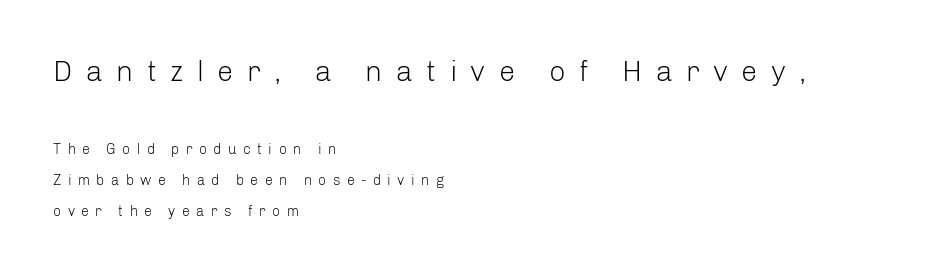
The image shows 29 px light sans-serif type, upright; set left-aligned, loose line spacing (2.21x), unusually wide letter spacing (+0.46 em), not underlined; the first (top) block is 2.07x larger; low stroke contrast and a medium x-height.
